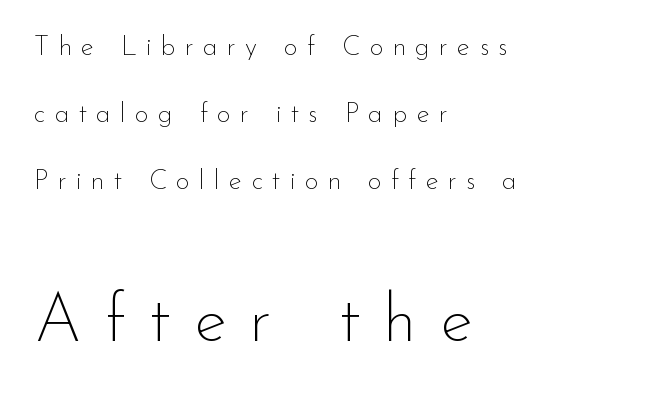
Note the varied advance widths — an 'i' is clearly narrower than an 'm'. This rendering employs a face without finishing strokes, i.e., a sans-serif. Is the block centered? No — it sits flush against the left margin. The leading is generous, giving the passage an open texture.
